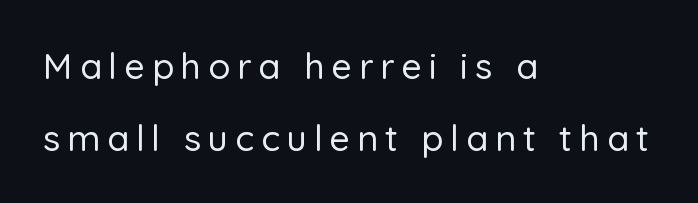
The image shows 36 px sans-serif type, upright; set left-aligned, loose line spacing (2.0x), not underlined; low stroke contrast and a medium x-height.
